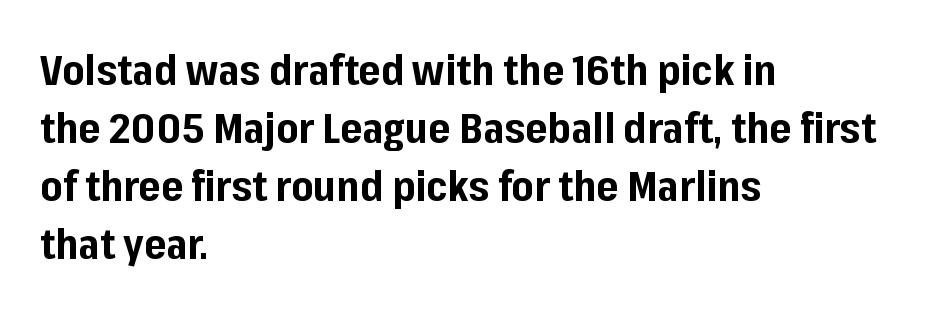
The strip under each line holds only bare page. Is there much room between lines? A standard amount, neither cramped nor airy. The specimen reads as upright at a glance. Caption: standard tracking, unaltered. Compared with a centered layout, this one pins lines to the left instead. The strokes are fattened all the way to bold.
